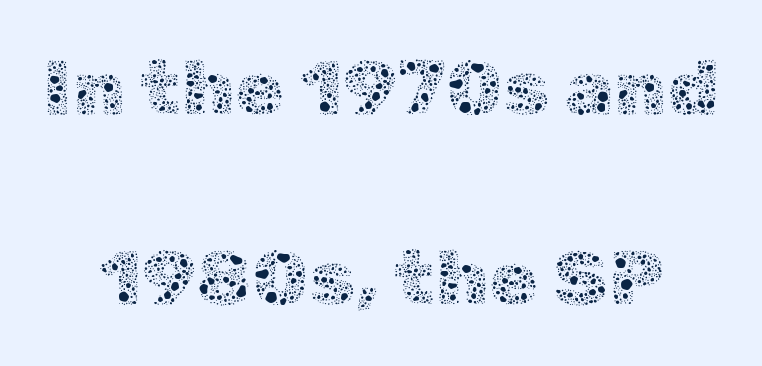
{"italic": "no", "bold": "no", "weight": "thin", "width": "normal", "x_height": "medium", "monospaced": "no", "underline": "no", "align": "center", "line_spacing": "loose", "line_spacing_ratio": 2.4, "letter_spacing": "normal", "letter_spacing_em": 0.0, "glyph_px": 79}
